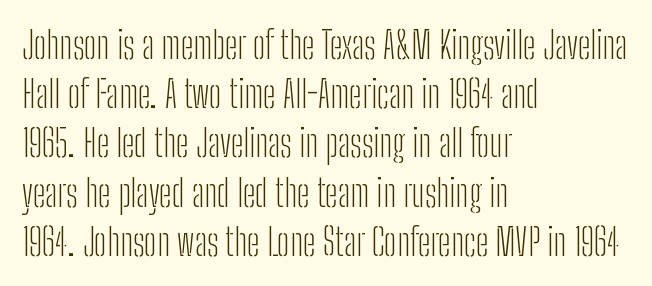
{"serif": "no", "italic": "no", "bold": "no", "weight": "light", "width": "condensed", "stroke_contrast": "low", "x_height": "medium", "monospaced": "no", "underline": "no", "align": "left", "line_spacing": "normal", "line_spacing_ratio": 1.33, "letter_spacing": "normal", "letter_spacing_em": 0.0, "glyph_px": 37}
